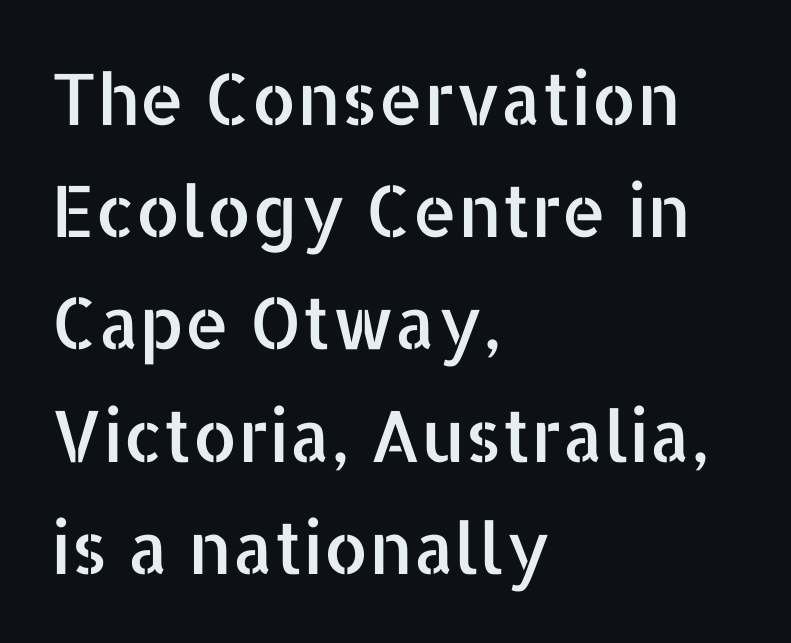
The rendering shows plain stroke endings on the letterforms — a sans-serif design. You could not count columns in this text — the font is proportionally spaced. The axis of the letterforms is exactly vertical. Which margin do the lines hug? The left one — the right edge is uneven.
